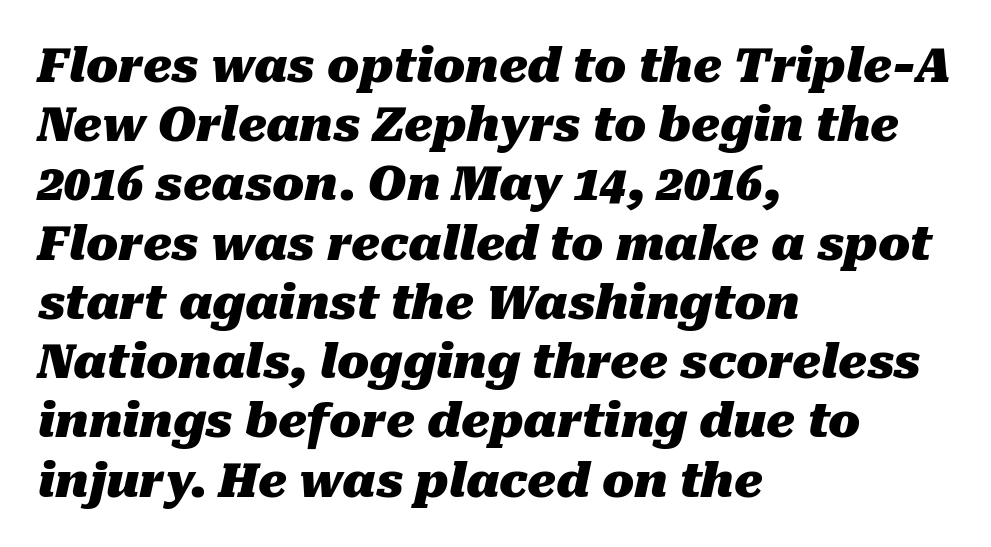
Q: Is the text bold? A: Yes.
Q: Is the text italic (slanted)? A: Yes, it leans right by about 10 degrees.
Q: Is the text underlined? A: No.
Q: How is the paragraph aligned? A: Left-aligned.
Q: Is the spacing between letters normal or unusually wide? A: Normal.
Q: Is the spacing between lines tight, normal or loose? A: Normal.
Q: Width (condensed, normal, or wide)? A: Normal.
Q: Stroke contrast? A: Medium.
Q: x-height? A: Medium.
Q: Monospaced? A: No.
